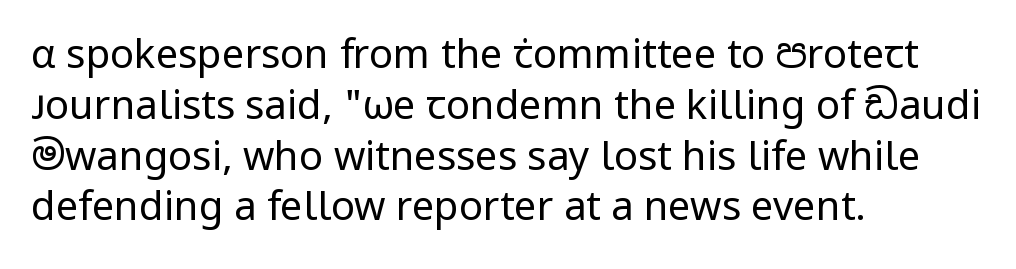
Q: Is the text bold? A: No.
Q: Is the text italic (slanted)? A: No, it is upright.
Q: Is the typeface a serif or a sans-serif typeface? A: Sans-serif.
Q: Is the text underlined? A: No.
Q: How is the paragraph aligned? A: Left-aligned.
Q: Is the spacing between letters normal or unusually wide? A: Normal.
Q: Is the spacing between lines tight, normal or loose? A: Normal.
Q: Width (condensed, normal, or wide)? A: Normal.
Q: Stroke contrast? A: Low.
Q: x-height? A: Medium.
Q: Monospaced? A: No.
